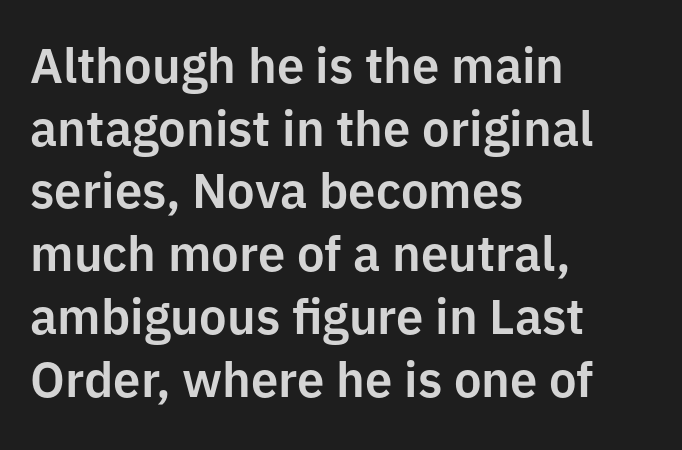
Q: Is the text italic (slanted)? A: No, it is upright.
Q: Is the typeface a serif or a sans-serif typeface? A: Sans-serif.
Q: Is the text underlined? A: No.
Q: How is the paragraph aligned? A: Left-aligned.
Q: Is the spacing between letters normal or unusually wide? A: Normal.
Q: Is the spacing between lines tight, normal or loose? A: Normal.
Q: Width (condensed, normal, or wide)? A: Normal.
Q: Stroke contrast? A: Low.
Q: x-height? A: Medium.
Q: Monospaced? A: No.
